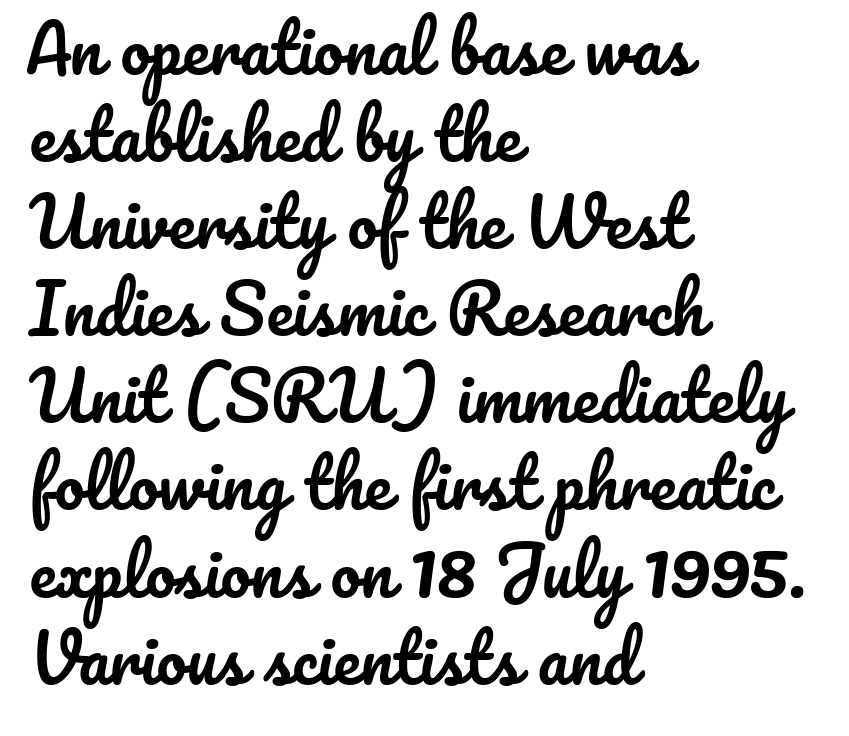
{"width": "normal", "stroke_contrast": "low", "x_height": "small", "monospaced": "no", "underline": "no", "align": "left", "line_spacing": "normal", "line_spacing_ratio": 1.3, "letter_spacing": "normal", "letter_spacing_em": 0.0, "glyph_px": 67}
